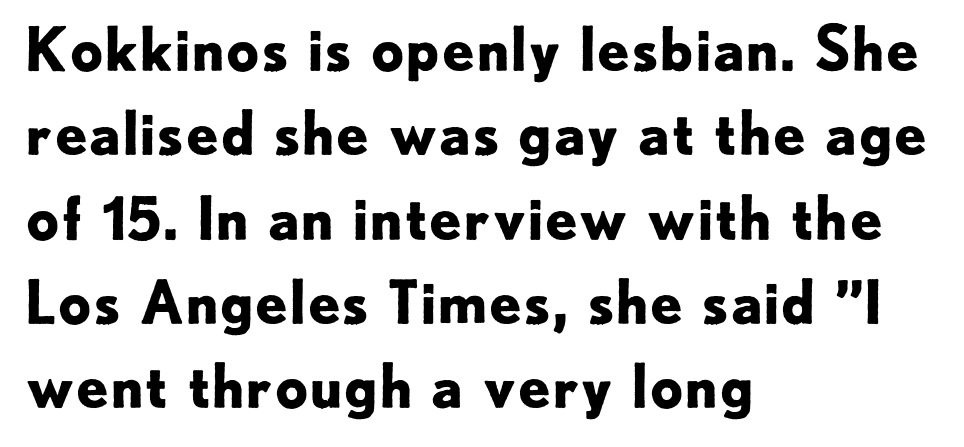
The image shows 59 px bold sans-serif type, upright; set left-aligned, normal line spacing (1.43x), normal letter spacing, not underlined; low stroke contrast and a small x-height.
